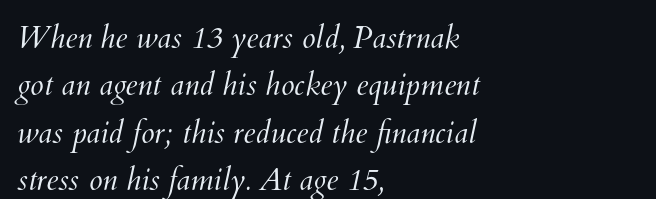
{"bold": "no", "weight": "light", "width": "normal", "stroke_contrast": "medium", "x_height": "small", "monospaced": "no", "underline": "no", "align": "left", "line_spacing": "normal", "line_spacing_ratio": 1.53, "letter_spacing": "normal", "letter_spacing_em": 0.0, "glyph_px": 31}
